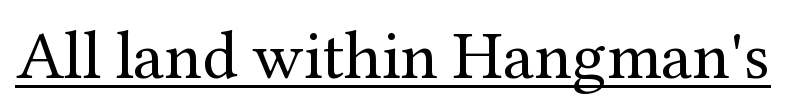
Default kerning and tracking; the words read as compact shapes. The font family rendered here belongs to the serif group. The string is rendered with underlining switched on. These glyphs show unthickened strokes, regular width or finer. Here the designer chose a conventional face with non-uniform glyph widths.
